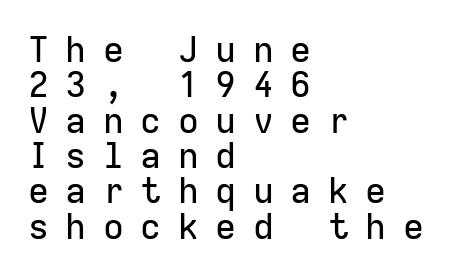
Spacing verdict: monospaced, one width for all characters. This sample uses an upright cut, with every glyph sitting square on the baseline. The glyphs are unaccompanied by any horizontal stroke below them. Cramped leading. Type style note: lacks serifs.
